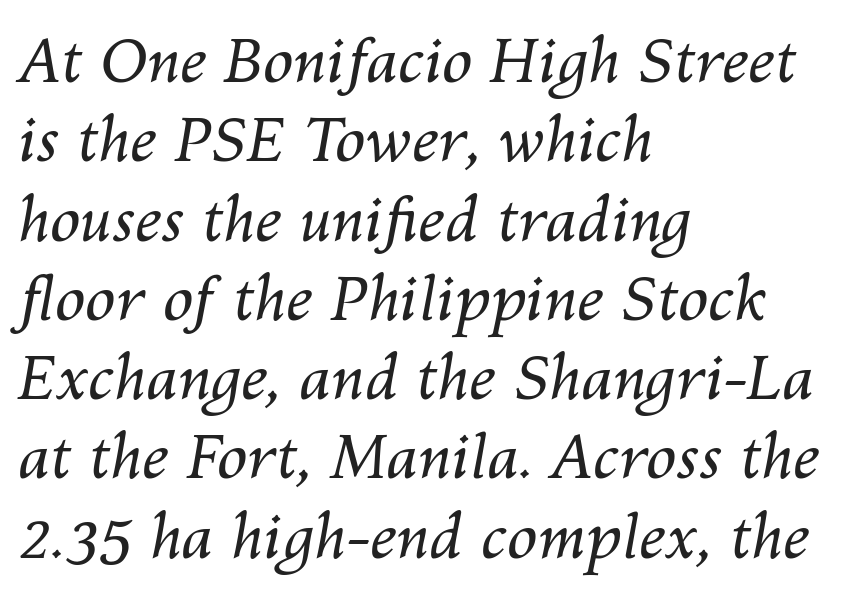
{"italic": "yes", "lean": "right", "slant_degrees": 10, "bold": "no", "weight": "regular", "width": "normal", "stroke_contrast": "medium", "x_height": "medium", "monospaced": "no", "underline": "no", "align": "left", "line_spacing": "normal", "line_spacing_ratio": 1.3, "letter_spacing": "normal", "letter_spacing_em": 0.0, "glyph_px": 61}
